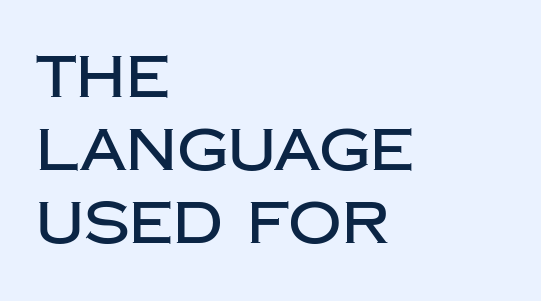
{"serif": "no", "italic": "no", "width": "normal", "stroke_contrast": "low", "x_height": "large", "monospaced": "no", "underline": "no", "align": "left", "line_spacing_ratio": 1.24, "letter_spacing": "normal", "letter_spacing_em": 0.0, "glyph_px": 59}
